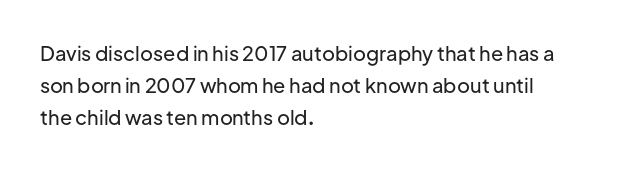
Posture: straight, roman, zero tilt. The ragged edge is on the right, which tells us the setting is flush left. The words here are not underlined. Inter-character spacing is left at the font's built-in metrics. What's the leading like? Ordinary, nothing unusual.
